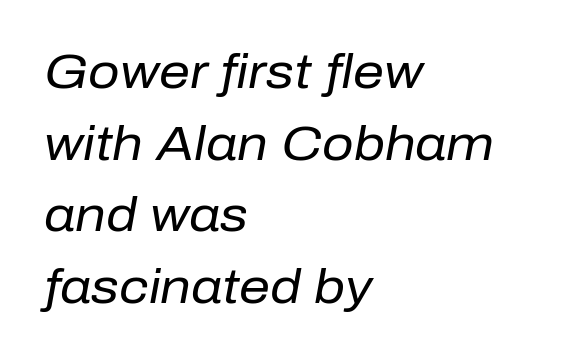
Is the type slanted? Yes — the strokes lean at a clear angle. Spacing verdict: proportional, widths tailored to each character. Each row of text sits above clean, open space. The block of text has a typical density, with ordinary space between rows.
